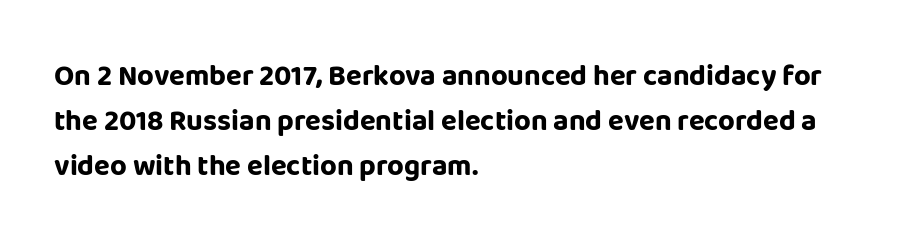
What stands out about the letter spacing? Nothing — it is the standard amount. The face used here has the dense, thick strokes of a bold. Letterform terminals end flat and unadorned throughout the passage. Students, observe: this is what conventionally led text looks like. Glance below the letters and you will spot only blank space.
